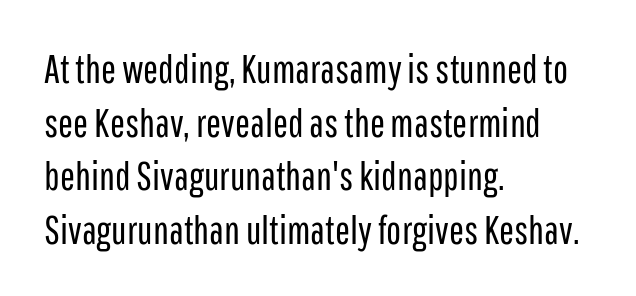
{"serif": "no", "italic": "no", "bold": "no", "weight": "regular", "width": "condensed", "stroke_contrast": "low", "x_height": "medium", "monospaced": "no", "underline": "no", "align": "left", "line_spacing": "normal", "line_spacing_ratio": 1.34, "letter_spacing": "normal", "letter_spacing_em": 0.0, "glyph_px": 40}
